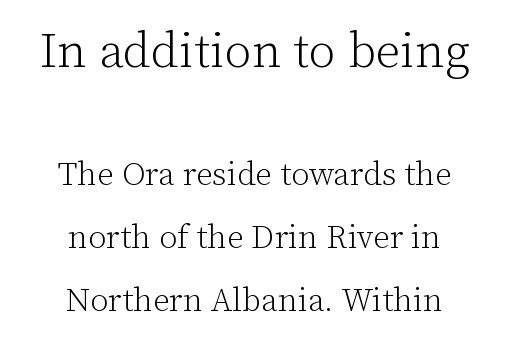
The image shows 49 px light serif type, upright; set centered, loose line spacing (1.9x), normal letter spacing, not underlined; the first (top) block is 1.48x larger; low stroke contrast and a medium x-height.
